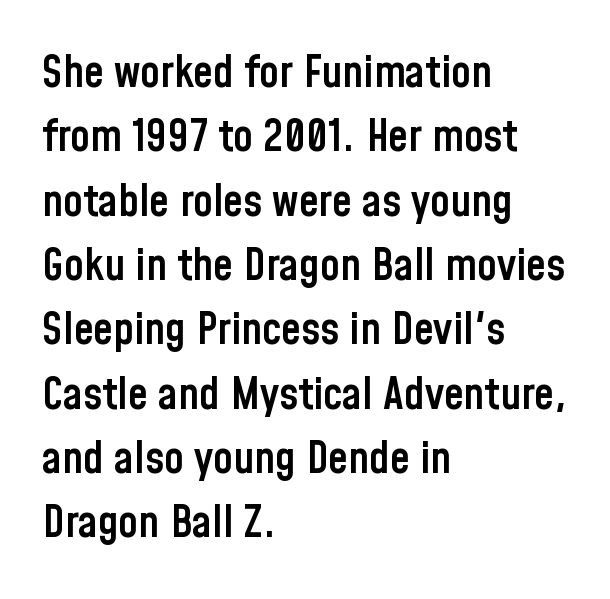
The typesetter chose a ragged-right arrangement here. Beneath every word, the page is bare. Words appear dense and cohesive because spacing is normal. The type family on display is of the sans-serif kind. Each glyph is drawn with semibold strokes, heavier than normal yet not fully bold.
